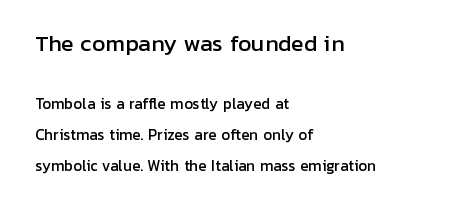
Q: Is the text italic (slanted)? A: No, it is upright.
Q: Is the text underlined? A: No.
Q: How is the paragraph aligned? A: Left-aligned.
Q: Is the spacing between letters normal or unusually wide? A: Normal.
Q: Is the spacing between lines tight, normal or loose? A: Loose.
Q: Which block of text is set in a larger size, the first (top) or the second (bottom)? A: The first (top) one.
